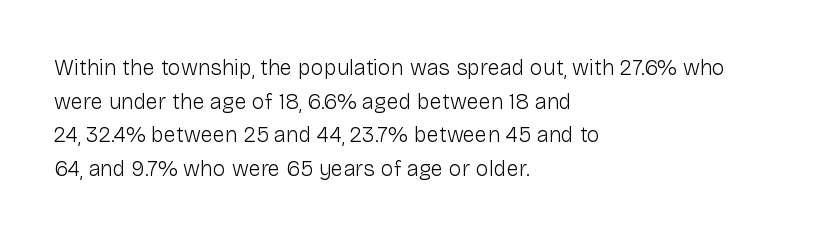
Q: Is the text bold? A: No.
Q: Is the text italic (slanted)? A: No, it is upright.
Q: Is the text underlined? A: No.
Q: How is the paragraph aligned? A: Left-aligned.
Q: Is the spacing between letters normal or unusually wide? A: Normal.
Q: Is the spacing between lines tight, normal or loose? A: Normal.
